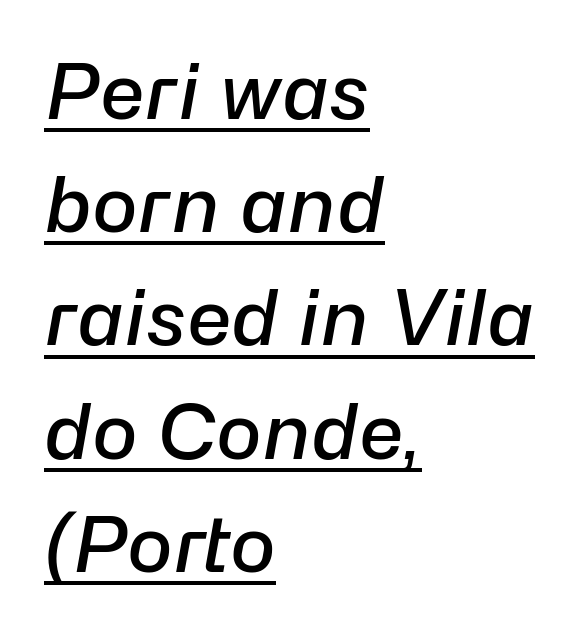
Q: Is the text bold? A: Semi-bold.
Q: Is the text italic (slanted)? A: Yes, it leans right by about 10 degrees.
Q: Is the text underlined? A: Yes.
Q: How is the paragraph aligned? A: Left-aligned.
Q: Is the spacing between letters normal or unusually wide? A: Normal.
Q: Is the spacing between lines tight, normal or loose? A: Normal.
Q: Width (condensed, normal, or wide)? A: Normal.
Q: Stroke contrast? A: Low.
Q: x-height? A: Medium.
Q: Monospaced? A: No.
